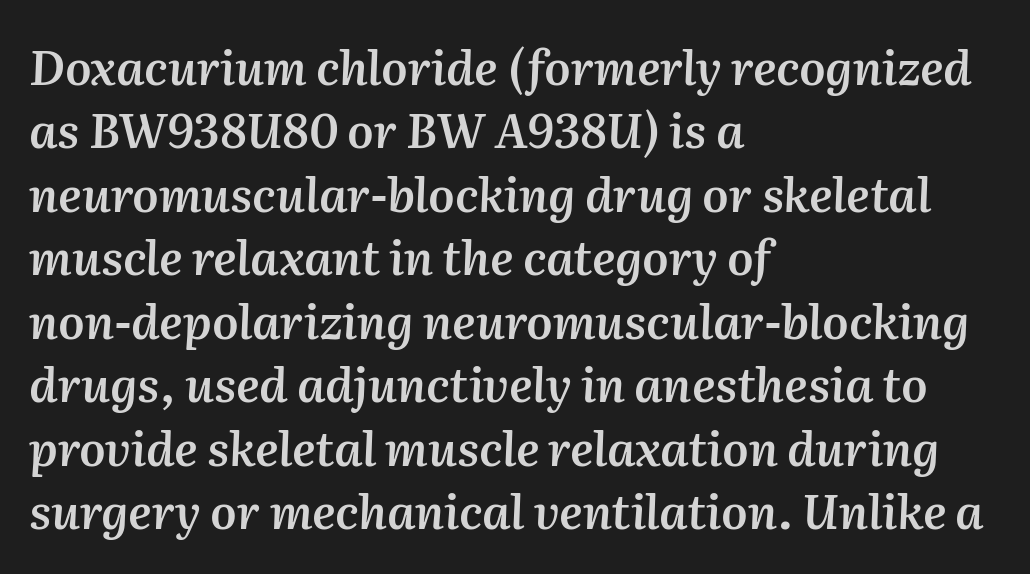
Descenders hang freely into open space. This is moderately heavy type, rendered in semibold. The line texture is even and compact thanks to regular tracking. Varying glyph widths throughout — classic text-font behaviour. You can tell it's italic because the verticals aren't actually vertical. One glance says typical: line gaps are just what's usual.
